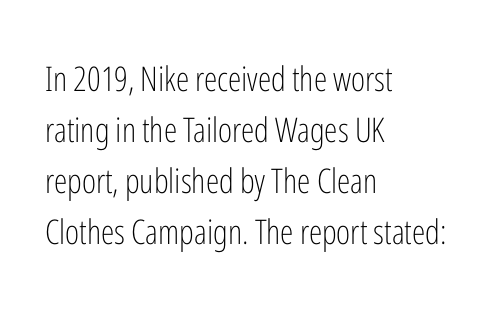
{"serif": "no", "italic": "no", "bold": "no", "weight": "light", "width": "condensed", "stroke_contrast": "low", "x_height": "medium", "monospaced": "no", "underline": "no", "align": "left", "line_spacing": "normal", "line_spacing_ratio": 1.5, "letter_spacing": "normal", "letter_spacing_em": 0.0, "glyph_px": 34}
